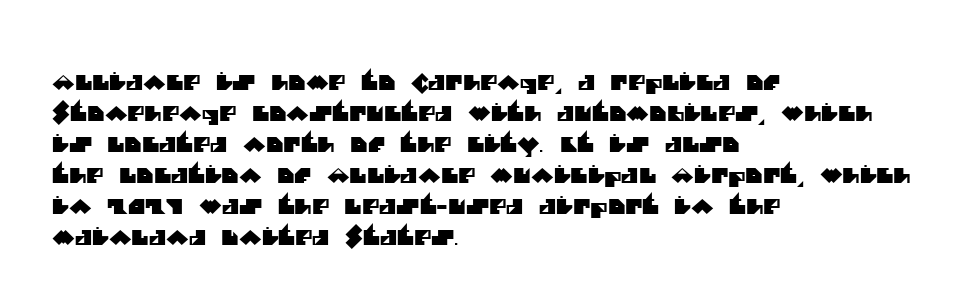
Q: Is the text underlined? A: No.
Q: How is the paragraph aligned? A: Left-aligned.
Q: Is the spacing between letters normal or unusually wide? A: Normal.
Q: Is the spacing between lines tight, normal or loose? A: Normal.
